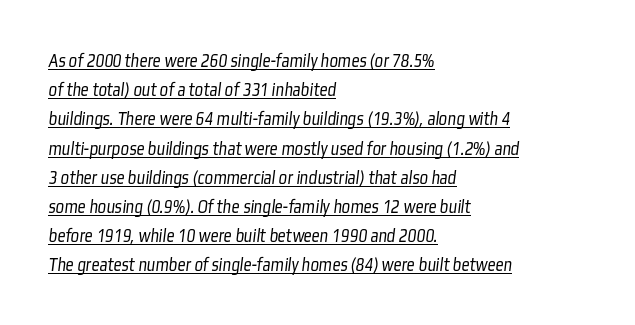
The image shows 20 px text type; set left-aligned, normal line spacing (1.46x), normal letter spacing, underlined.
